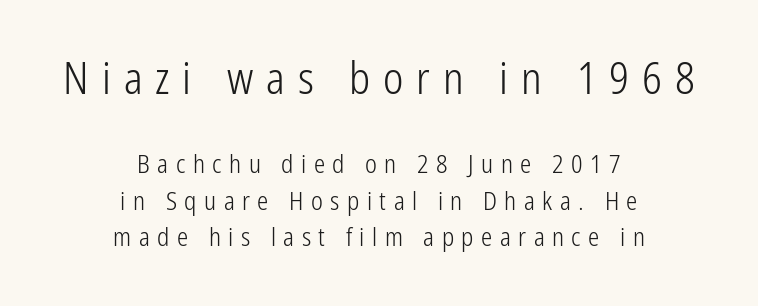
Here the designer chose a conventional face with non-uniform glyph widths. These two chunks differ in scale, with the top chunk taking the larger measure. The specimen reads as upright at a glance. The text was rendered using a sans face with plain stroke endings. The rendering positions every line midway between the sides. Glyph-to-glyph distance is far greater than everyday printed text.
